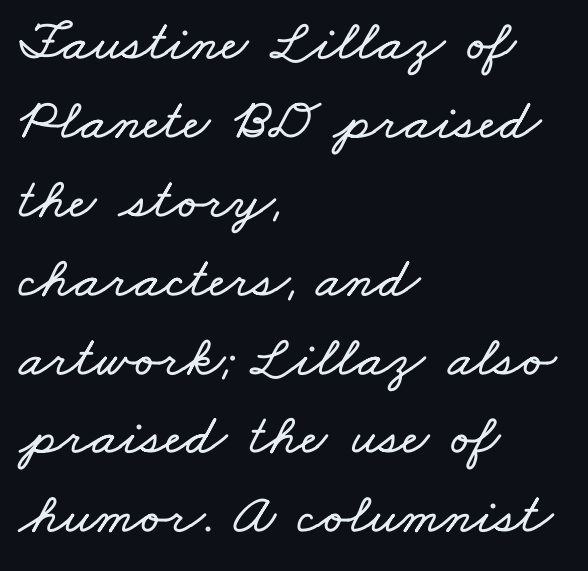
{"width": "wide", "stroke_contrast": "low", "x_height": "small", "monospaced": "no", "underline": "no", "align": "left", "line_spacing": "normal", "line_spacing_ratio": 1.36, "letter_spacing": "normal", "letter_spacing_em": 0.0, "glyph_px": 58}
